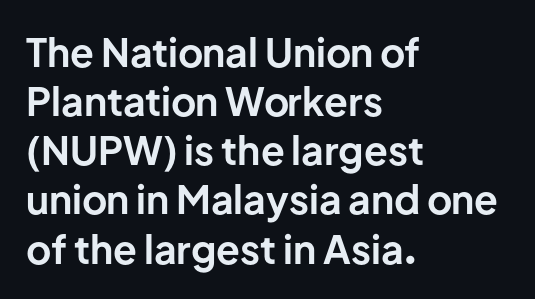
{"serif": "no", "italic": "no", "bold": "yes", "weight": "bold", "width": "normal", "stroke_contrast": "low", "x_height": "medium", "monospaced": "no", "underline": "no", "align": "left", "line_spacing": "normal", "line_spacing_ratio": 1.26, "letter_spacing": "normal", "letter_spacing_em": 0.0, "glyph_px": 39}
